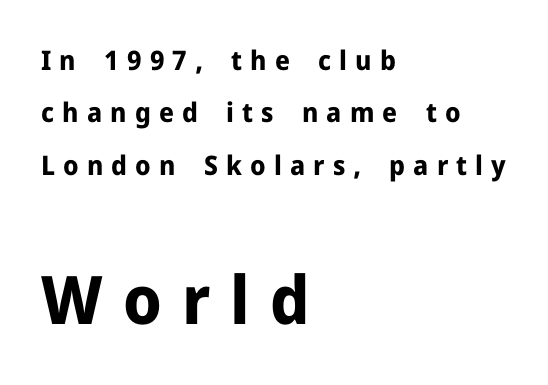
The vertical gap from one line to the next is large. The lettering stays uniformly vertical, giving the passage a roman look. Top chunk: small. Bottom chunk: large. The letters carry no serifs — their stems end cleanly without finishing strokes.
